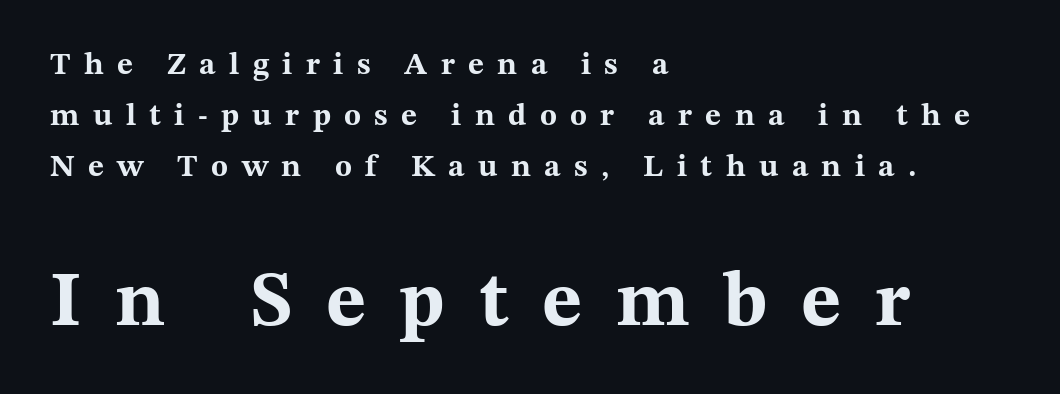
Q: Is the text bold? A: Yes.
Q: Is the text italic (slanted)? A: No, it is upright.
Q: Is the typeface a serif or a sans-serif typeface? A: Serif.
Q: Is the text underlined? A: No.
Q: How is the paragraph aligned? A: Left-aligned.
Q: Is the spacing between letters normal or unusually wide? A: Unusually wide.
Q: Is the spacing between lines tight, normal or loose? A: Normal.
Q: Which block of text is set in a larger size, the first (top) or the second (bottom)? A: The second (bottom) one.
Q: Width (condensed, normal, or wide)? A: Wide.
Q: Stroke contrast? A: Medium.
Q: x-height? A: Medium.
Q: Monospaced? A: No.
